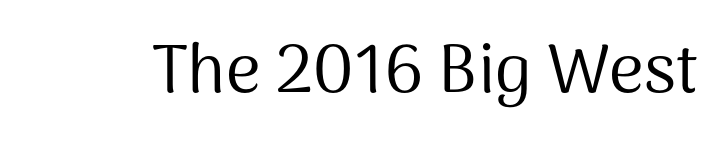
{"serif": "no", "italic": "no", "bold": "no", "weight": "regular", "width": "normal", "stroke_contrast": "medium", "x_height": "medium", "monospaced": "no", "underline": "no", "letter_spacing": "normal", "letter_spacing_em": 0.0, "glyph_px": 68}
